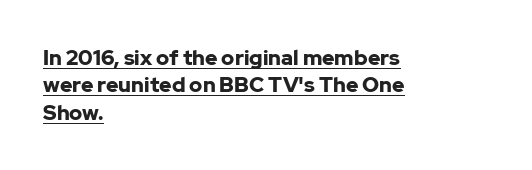
The image shows 21 px bold type, upright; set left-aligned, normal line spacing (1.3x), normal letter spacing, underlined.
